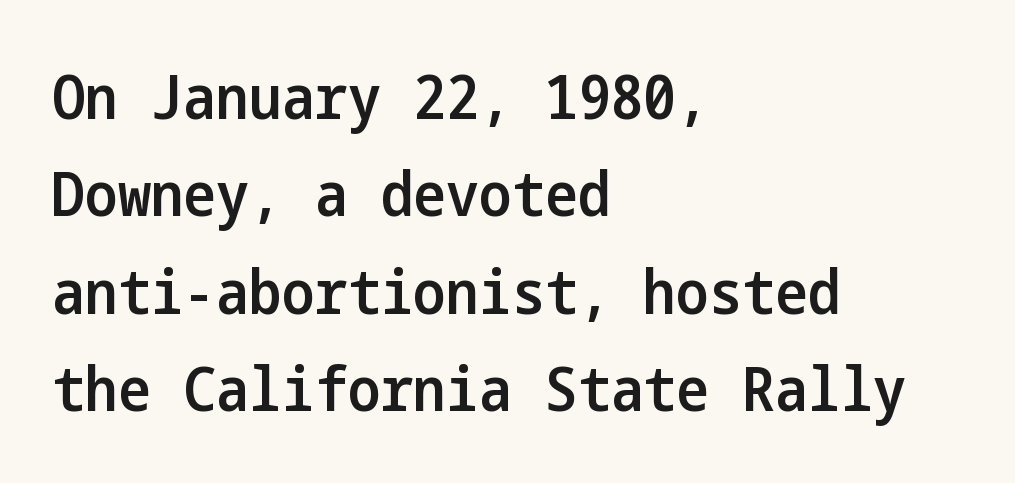
The image shows 62 px semibold, condensed sans-serif type, upright; set left-aligned, normal line spacing (1.57x), normal letter spacing, not underlined; low stroke contrast and a medium x-height.
